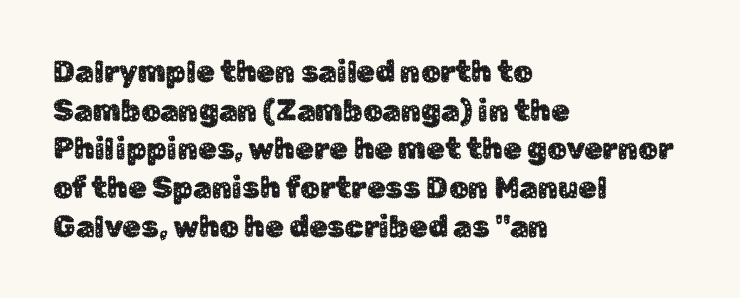
The image shows 30 px sans-serif type, upright; set left-aligned, normal line spacing (1.29x), normal letter spacing, not underlined; low stroke contrast and a medium x-height.
